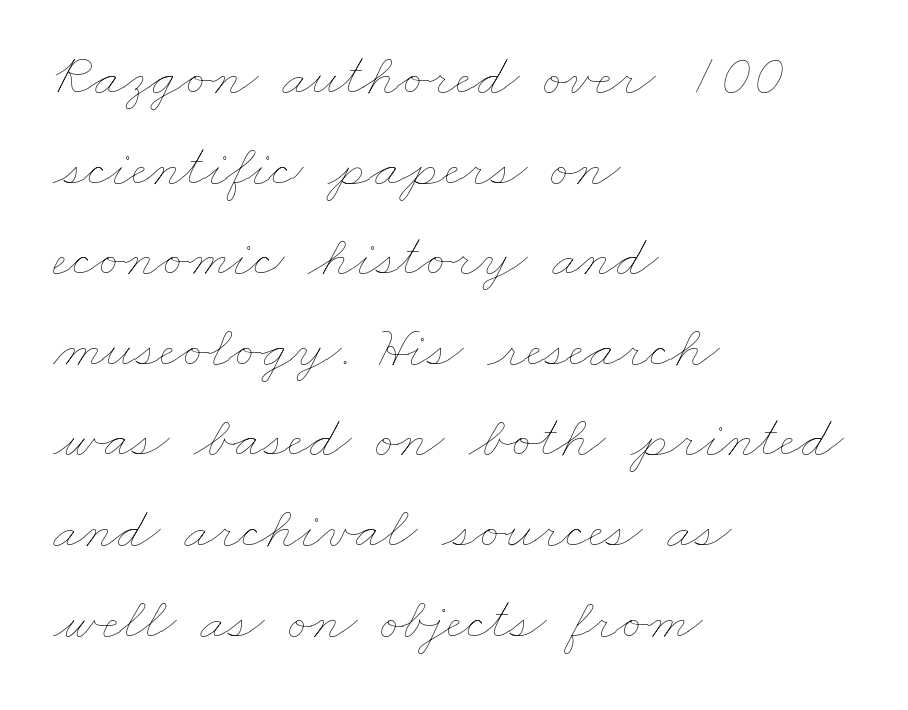
The image shows 60 px thin, wide type; set left-aligned, normal line spacing (1.51x), normal letter spacing, not underlined; low stroke contrast and a small x-height.
